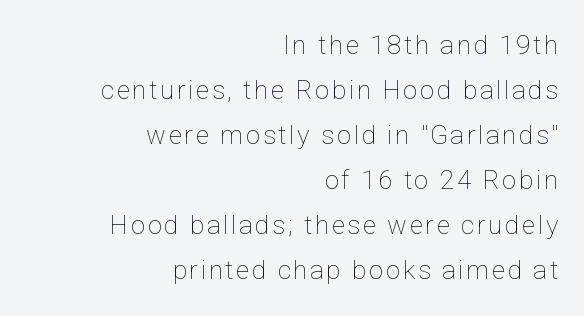
Q: Is the text bold? A: No.
Q: Is the text italic (slanted)? A: No, it is upright.
Q: Is the text underlined? A: No.
Q: How is the paragraph aligned? A: Right-aligned.
